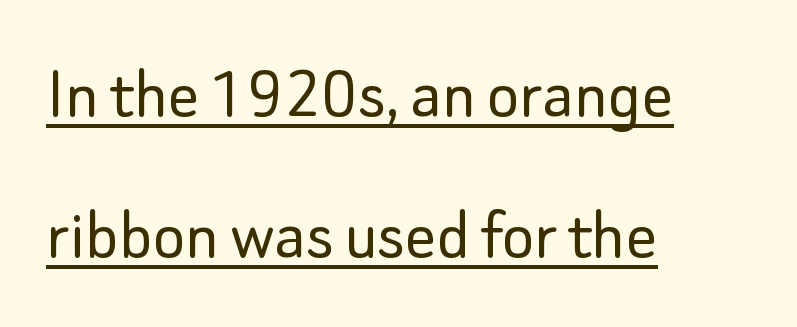
The typesetter has applied underlining to the passage shown. Is this a fixed-width face? No — the glyphs have proportional, varying widths. Each line starts at the same left margin while the right side varies. Nothing sits at the stroke ends, so this counts as sans-serif.
